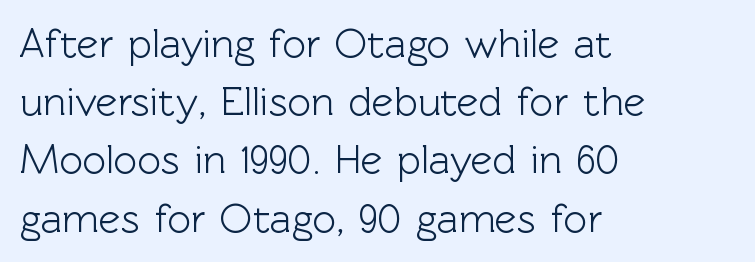
Q: Is the text italic (slanted)? A: No, it is upright.
Q: Is the typeface a serif or a sans-serif typeface? A: Sans-serif.
Q: Is the text underlined? A: No.
Q: How is the paragraph aligned? A: Left-aligned.
Q: Is the spacing between letters normal or unusually wide? A: Normal.
Q: Is the spacing between lines tight, normal or loose? A: Normal.
Q: Width (condensed, normal, or wide)? A: Normal.
Q: x-height? A: Medium.
Q: Monospaced? A: No.
